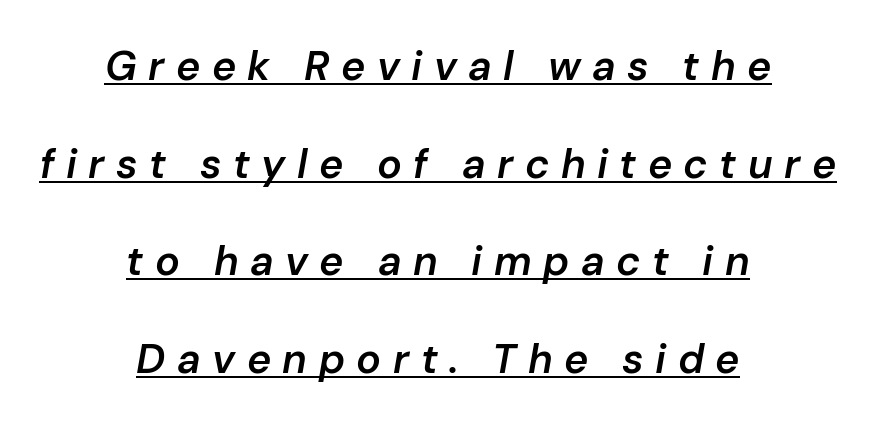
Q: Is the text bold? A: Semi-bold.
Q: Is the text italic (slanted)? A: Yes, it leans right by about 10 degrees.
Q: Is the text underlined? A: Yes.
Q: How is the paragraph aligned? A: Centered.
Q: Is the spacing between letters normal or unusually wide? A: Unusually wide.
Q: Is the spacing between lines tight, normal or loose? A: Loose.
Q: Width (condensed, normal, or wide)? A: Normal.
Q: Stroke contrast? A: Low.
Q: x-height? A: Medium.
Q: Monospaced? A: No.
